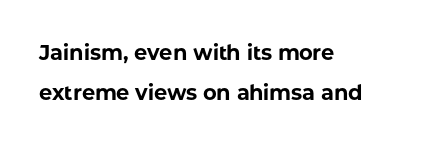
{"italic": "no", "bold": "yes", "underline": "no", "align": "left", "line_spacing": "loose", "line_spacing_ratio": 1.92, "letter_spacing": "normal", "letter_spacing_em": 0.0, "glyph_px": 21}
